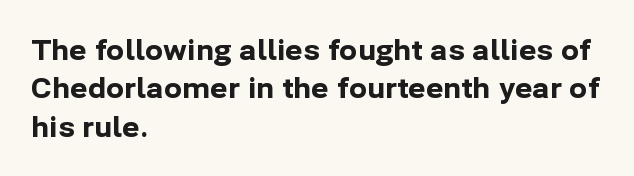
The image shows 27 px bold type, upright; set left-aligned, normal line spacing (1.42x), normal letter spacing, not underlined.
